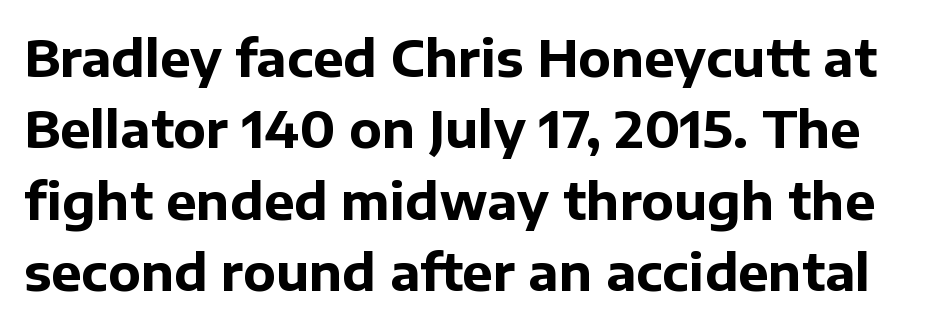
The image shows 51 px bold sans-serif type, upright; set normal line spacing (1.4x), normal letter spacing, not underlined; low stroke contrast and a medium x-height.
